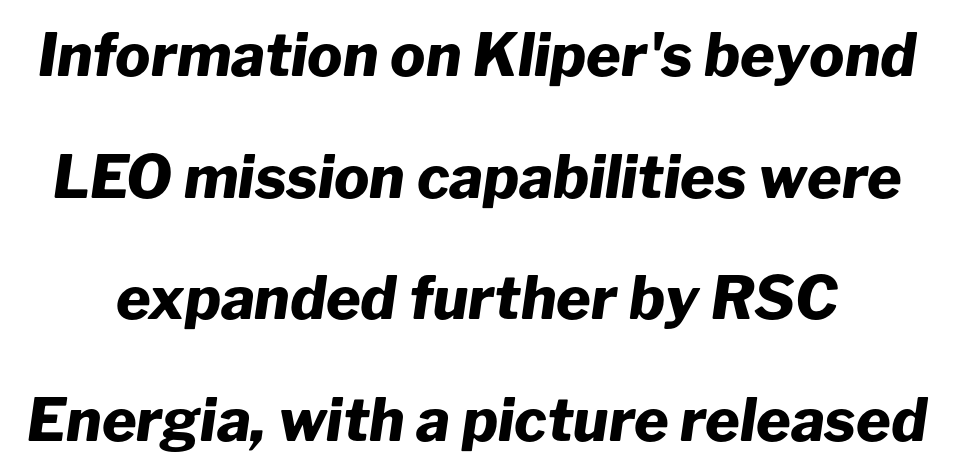
{"italic": "yes", "lean": "right", "slant_degrees": 8, "bold": "yes", "weight": "heavy", "width": "normal", "stroke_contrast": "low", "x_height": "medium", "monospaced": "no", "underline": "no", "line_spacing": "loose", "line_spacing_ratio": 2.06, "letter_spacing": "normal", "letter_spacing_em": 0.0, "glyph_px": 59}
